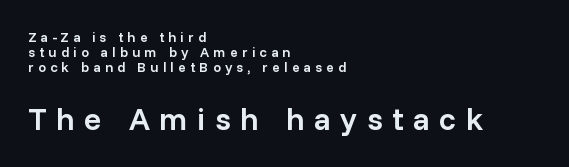
Q: Is the text bold? A: Semi-bold.
Q: Is the text italic (slanted)? A: No, it is upright.
Q: Is the typeface a serif or a sans-serif typeface? A: Sans-serif.
Q: Is the text underlined? A: No.
Q: How is the paragraph aligned? A: Left-aligned.
Q: Is the spacing between letters normal or unusually wide? A: Unusually wide.
Q: Is the spacing between lines tight, normal or loose? A: Tight.
Q: Which block of text is set in a larger size, the first (top) or the second (bottom)? A: The second (bottom) one.
Q: Width (condensed, normal, or wide)? A: Normal.
Q: Stroke contrast? A: Low.
Q: x-height? A: Medium.
Q: Monospaced? A: No.
